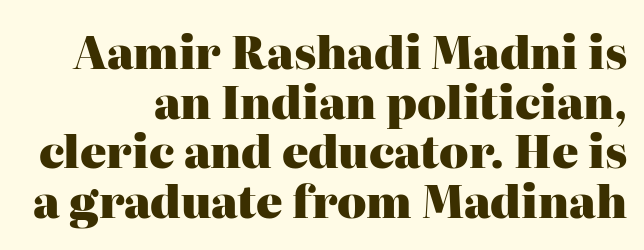
Q: Is the text bold? A: Yes.
Q: Is the text italic (slanted)? A: No, it is upright.
Q: Is the typeface a serif or a sans-serif typeface? A: Serif.
Q: Is the text underlined? A: No.
Q: Is the spacing between letters normal or unusually wide? A: Normal.
Q: Is the spacing between lines tight, normal or loose? A: Tight.
Q: Width (condensed, normal, or wide)? A: Normal.
Q: Stroke contrast? A: High.
Q: x-height? A: Medium.
Q: Monospaced? A: No.
